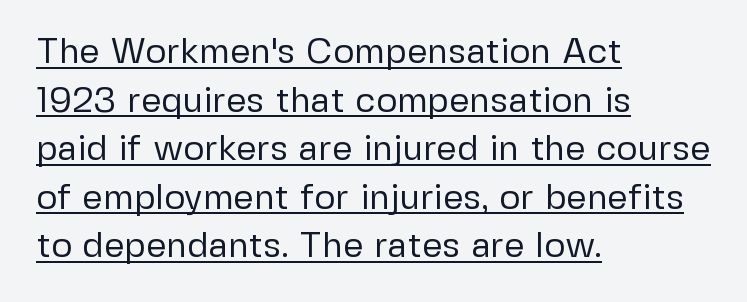
The image shows 36 px regular-weight sans-serif type, upright; set left-aligned, normal line spacing (1.35x), normal letter spacing, underlined; low stroke contrast and a medium x-height.
